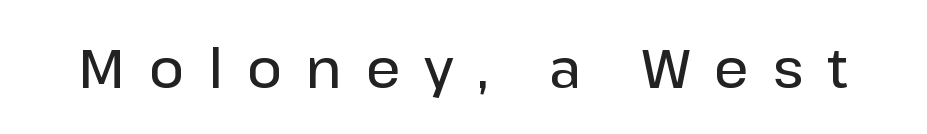
{"serif": "no", "italic": "no", "bold": "semi", "weight": "semibold", "width": "normal", "stroke_contrast": "low", "x_height": "medium", "monospaced": "no", "underline": "no", "letter_spacing": "wide", "letter_spacing_em": 0.44, "glyph_px": 54}
